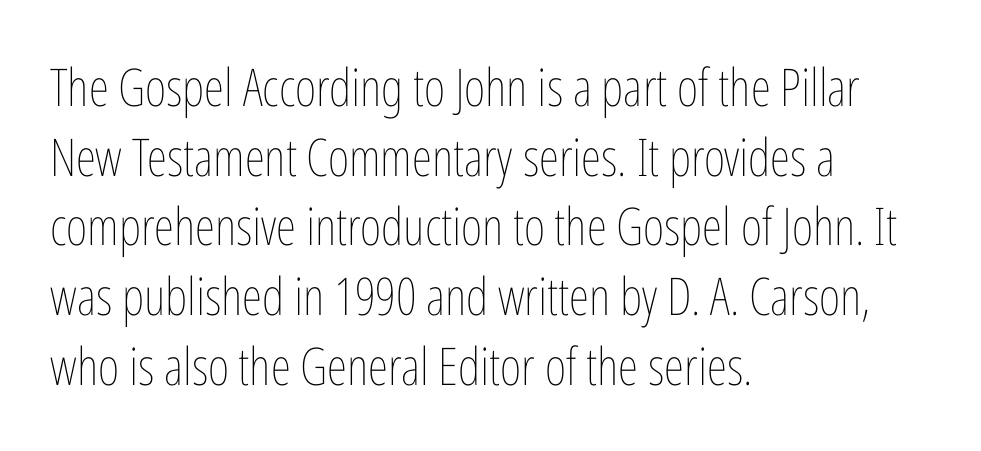
{"italic": "no", "bold": "no", "weight": "thin", "width": "condensed", "stroke_contrast": "low", "x_height": "medium", "monospaced": "no", "underline": "no", "align": "left", "line_spacing": "normal", "line_spacing_ratio": 1.34, "letter_spacing": "normal", "letter_spacing_em": 0.0, "glyph_px": 52}
